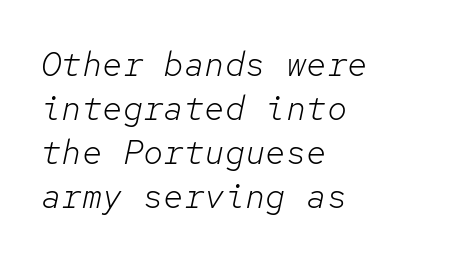
{"italic": "yes", "lean": "right", "slant_degrees": 12, "bold": "no", "weight": "light", "width": "normal", "stroke_contrast": "low", "x_height": "medium", "monospaced": "yes", "underline": "no", "align": "left", "line_spacing": "normal", "line_spacing_ratio": 1.29, "letter_spacing": "normal", "letter_spacing_em": 0.0, "glyph_px": 34}
